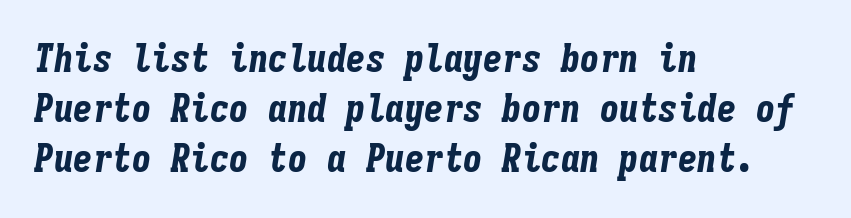
The image shows 39 px bold, condensed type, italic (leaning right), monospaced; set left-aligned, normal line spacing (1.28x), normal letter spacing, not underlined; low stroke contrast and a medium x-height.
